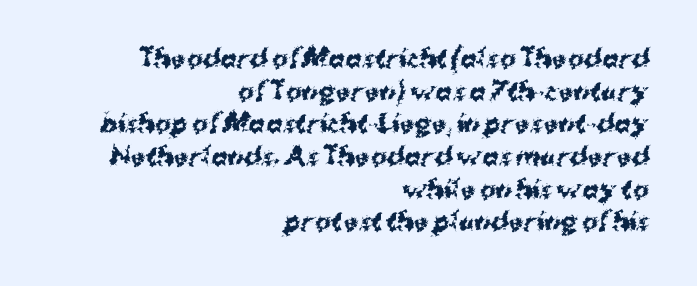
The image shows 24 px bold type; set right-aligned, normal line spacing (1.36x), normal letter spacing, not underlined.
